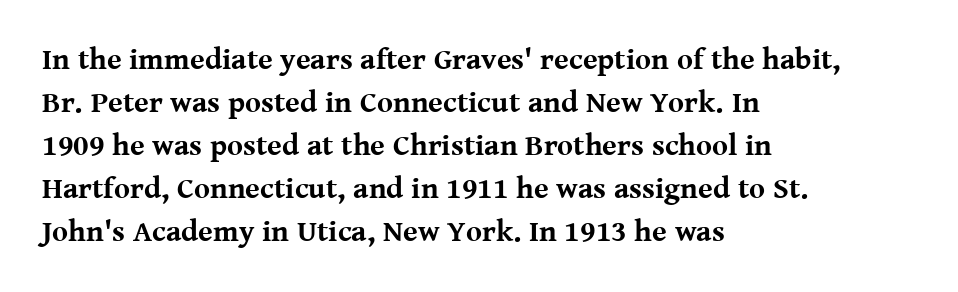
The image shows 30 px bold serif type, upright; set left-aligned, normal line spacing (1.43x), normal letter spacing, not underlined; medium stroke contrast and a medium x-height.
